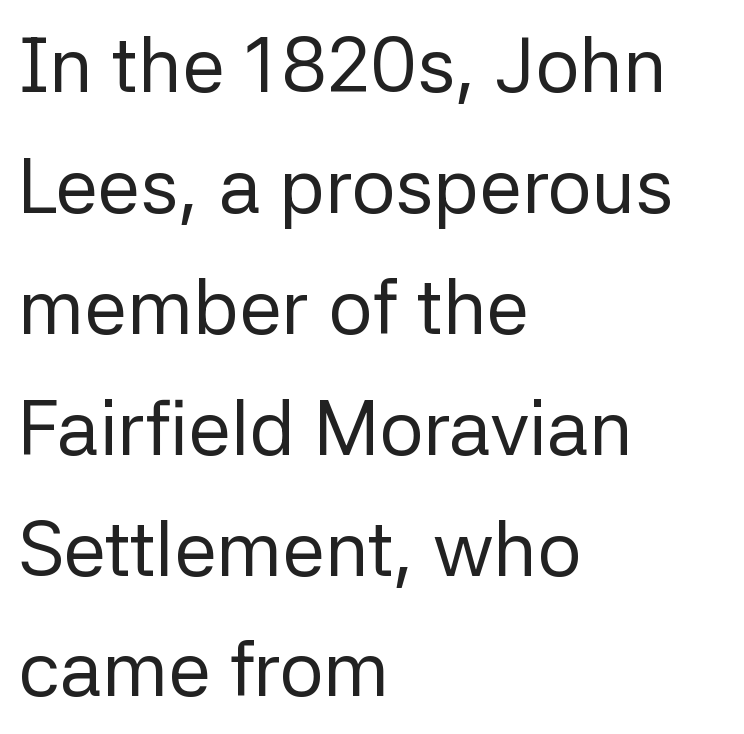
The image shows 77 px regular-weight sans-serif type, upright; set left-aligned, normal line spacing (1.57x), normal letter spacing, not underlined; low stroke contrast and a medium x-height.
